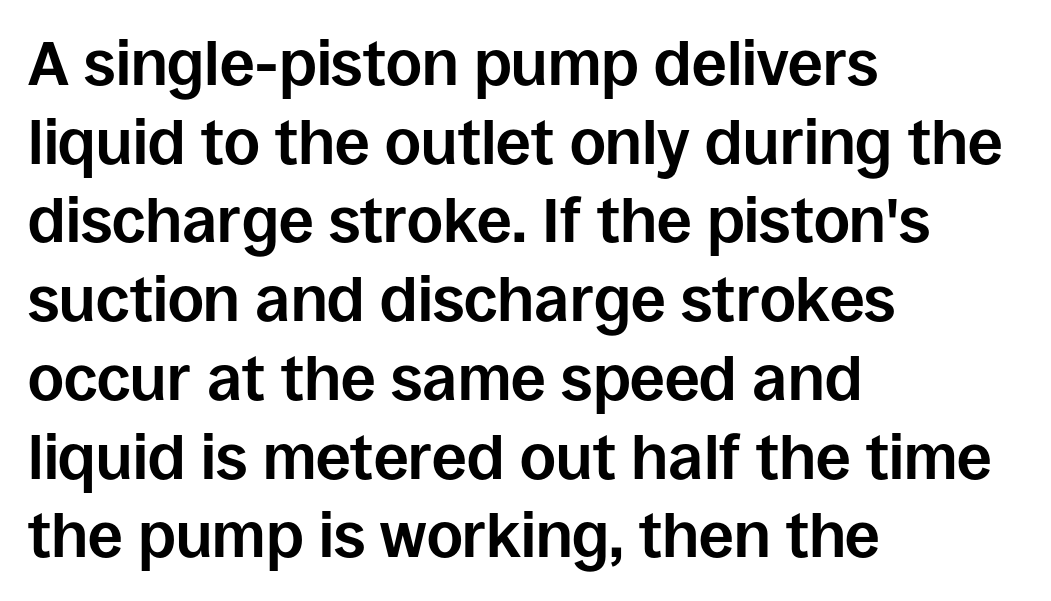
{"serif": "no", "italic": "no", "bold": "yes", "weight": "bold", "width": "normal", "stroke_contrast": "low", "x_height": "large", "monospaced": "no", "underline": "no", "align": "left", "line_spacing": "normal", "line_spacing_ratio": 1.27, "letter_spacing": "normal", "letter_spacing_em": 0.0, "glyph_px": 62}
